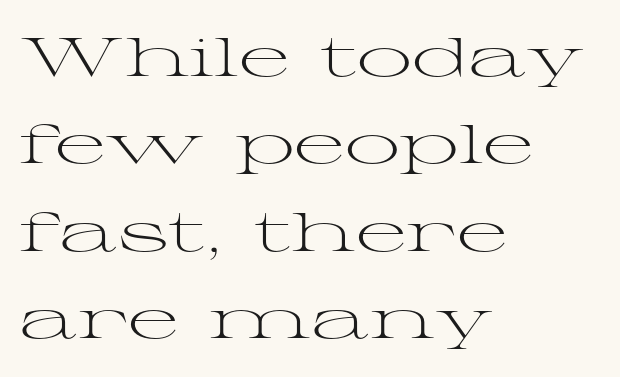
Q: Is the text bold? A: No.
Q: Is the text italic (slanted)? A: No, it is upright.
Q: Is the typeface a serif or a sans-serif typeface? A: Serif.
Q: Is the text underlined? A: No.
Q: How is the paragraph aligned? A: Left-aligned.
Q: Is the spacing between letters normal or unusually wide? A: Normal.
Q: Is the spacing between lines tight, normal or loose? A: Normal.
Q: Width (condensed, normal, or wide)? A: Wide.
Q: Stroke contrast? A: Medium.
Q: x-height? A: Medium.
Q: Monospaced? A: No.
